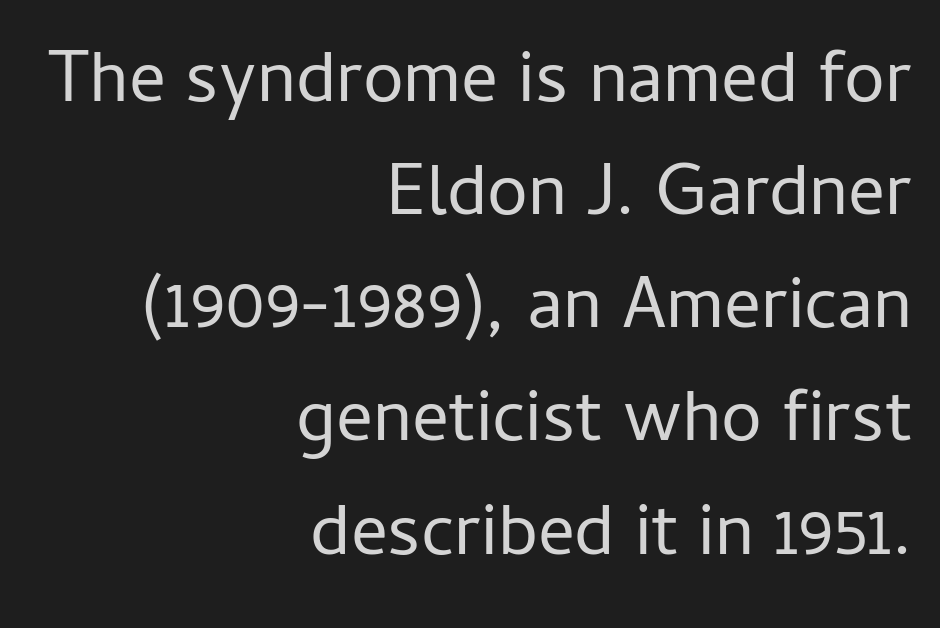
The image shows 73 px regular-weight sans-serif type, upright; set right-aligned, normal line spacing (1.55x), normal letter spacing, not underlined; low stroke contrast and a medium x-height.
